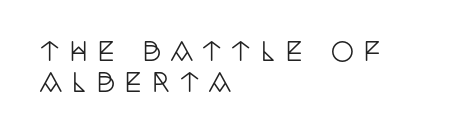
Q: Is the text italic (slanted)? A: No, it is upright.
Q: Is the text underlined? A: No.
Q: How is the paragraph aligned? A: Left-aligned.
Q: Is the spacing between letters normal or unusually wide? A: Unusually wide.
